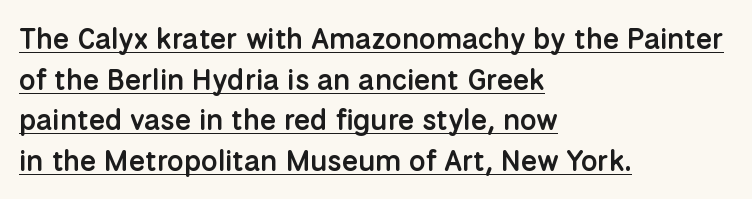
The image shows 29 px semibold sans-serif type, upright; set left-aligned, normal line spacing (1.4x), normal letter spacing, underlined; low stroke contrast and a medium x-height.
